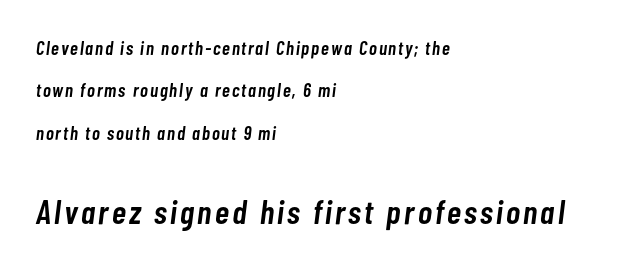
{"italic": "yes", "lean": "right", "slant_degrees": 7, "bold": "semi", "weight": "semibold", "width": "condensed", "stroke_contrast": "low", "x_height": "medium", "monospaced": "no", "underline": "no", "align": "left", "line_spacing": "loose", "line_spacing_ratio": 2.23, "larger_block": "second", "size_ratio": 1.79, "glyph_px": 34}
